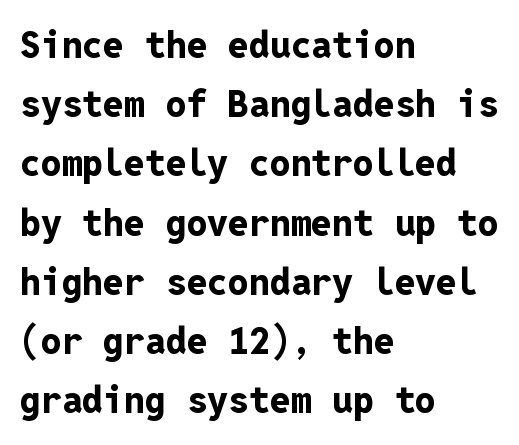
Font category for this specimen: sans-serif. Left-aligned paragraph, ragged on the right. The face used here has the dense, thick strokes of a bold. The designer left line spacing at the default. If you drew a line through each stem, it would be perfectly vertical.
